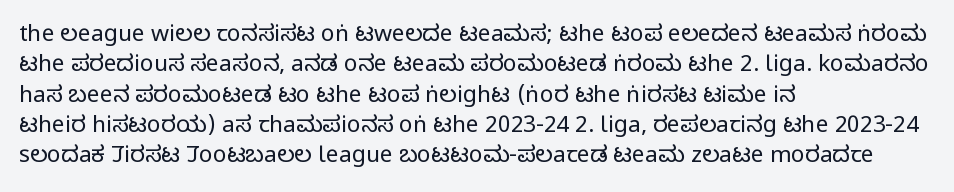
The space directly below the letters is spotless. Caption: standard tracking, unaltered. Vertically, the passage feels balanced, rows spaced as you'd expect. Does the lettering tilt? It doesn't — this is upright.
